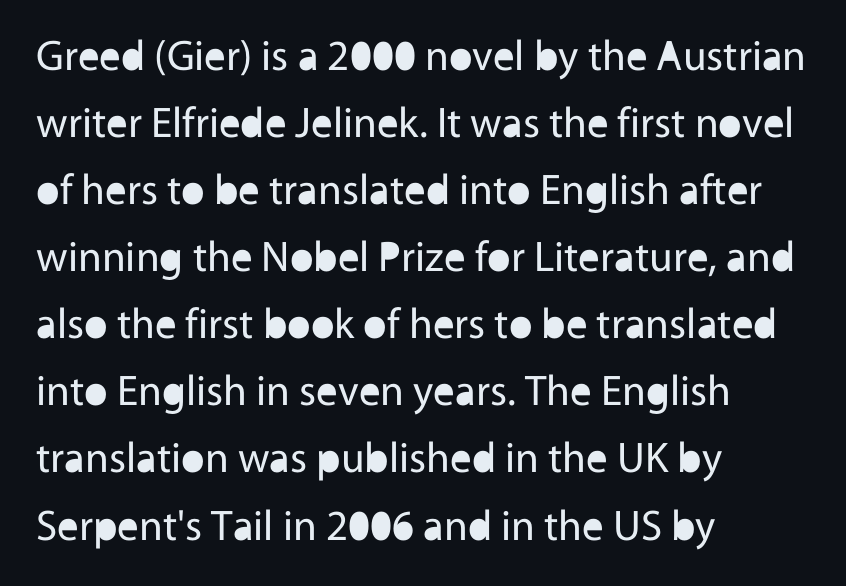
Q: Is the text bold? A: No.
Q: Is the text italic (slanted)? A: No, it is upright.
Q: Is the typeface a serif or a sans-serif typeface? A: Sans-serif.
Q: Is the text underlined? A: No.
Q: How is the paragraph aligned? A: Left-aligned.
Q: Is the spacing between letters normal or unusually wide? A: Normal.
Q: Is the spacing between lines tight, normal or loose? A: Normal.
Q: Width (condensed, normal, or wide)? A: Normal.
Q: x-height? A: Medium.
Q: Monospaced? A: No.
